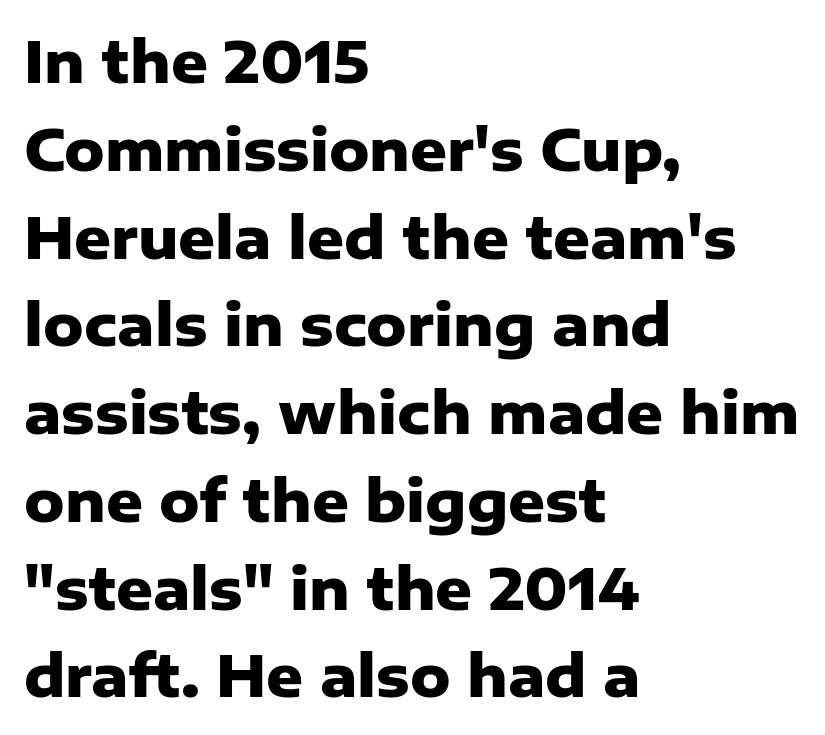
The image shows 57 px heavy sans-serif type, upright; set left-aligned, normal line spacing (1.54x), normal letter spacing, not underlined; low stroke contrast and a medium x-height.
